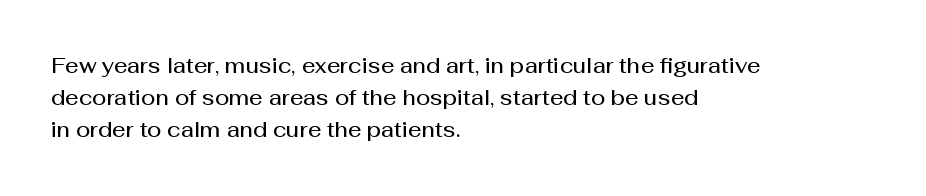
Q: Is the text bold? A: Semi-bold.
Q: Is the text italic (slanted)? A: No, it is upright.
Q: Is the text underlined? A: No.
Q: How is the paragraph aligned? A: Left-aligned.
Q: Is the spacing between letters normal or unusually wide? A: Normal.
Q: Is the spacing between lines tight, normal or loose? A: Normal.
